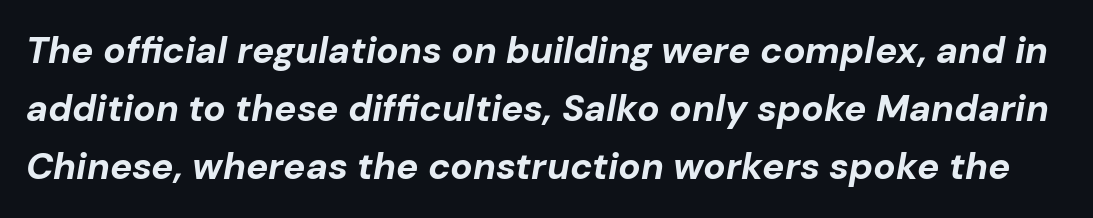
The image shows 37 px bold type, italic (leaning right); set normal line spacing (1.57x), normal letter spacing, not underlined; low stroke contrast and a medium x-height.
